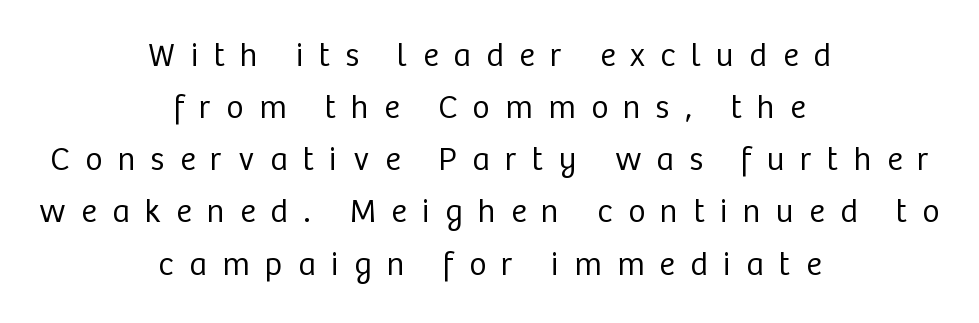
Q: Is the text bold? A: No.
Q: Is the text italic (slanted)? A: No, it is upright.
Q: Is the typeface a serif or a sans-serif typeface? A: Sans-serif.
Q: Is the text underlined? A: No.
Q: How is the paragraph aligned? A: Centered.
Q: Is the spacing between letters normal or unusually wide? A: Unusually wide.
Q: Is the spacing between lines tight, normal or loose? A: Normal.
Q: Width (condensed, normal, or wide)? A: Normal.
Q: Stroke contrast? A: Low.
Q: x-height? A: Medium.
Q: Monospaced? A: No.
